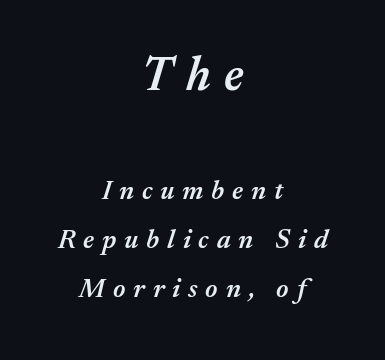
{"italic": "yes", "lean": "right", "slant_degrees": 17, "bold": "semi", "weight": "semibold", "width": "normal", "stroke_contrast": "medium", "x_height": "medium", "monospaced": "no", "underline": "no", "align": "center", "line_spacing_ratio": 1.81, "letter_spacing": "wide", "letter_spacing_em": 0.29, "larger_block": "first", "size_ratio": 1.78, "glyph_px": 48}
